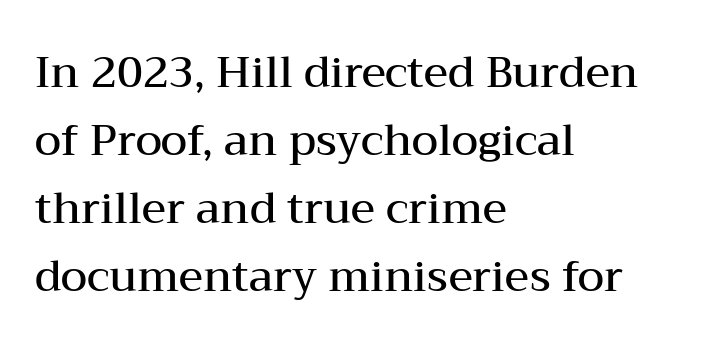
The strip under each line holds only bare page. Regarding leading, the lines here are spaced in the standard way. These lines stack with their left ends in a neat column. In terms of posture, this sample is upright. Each letter keeps its own natural width here, so spacing adapts to shape. Here the glyphs are tracked normally, forming tight word shapes.
